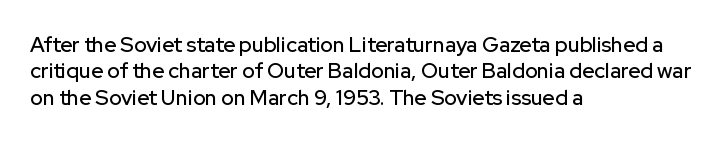
{"italic": "no", "underline": "no", "align": "left", "line_spacing": "normal", "line_spacing_ratio": 1.26, "letter_spacing": "normal", "letter_spacing_em": 0.0, "glyph_px": 21}
